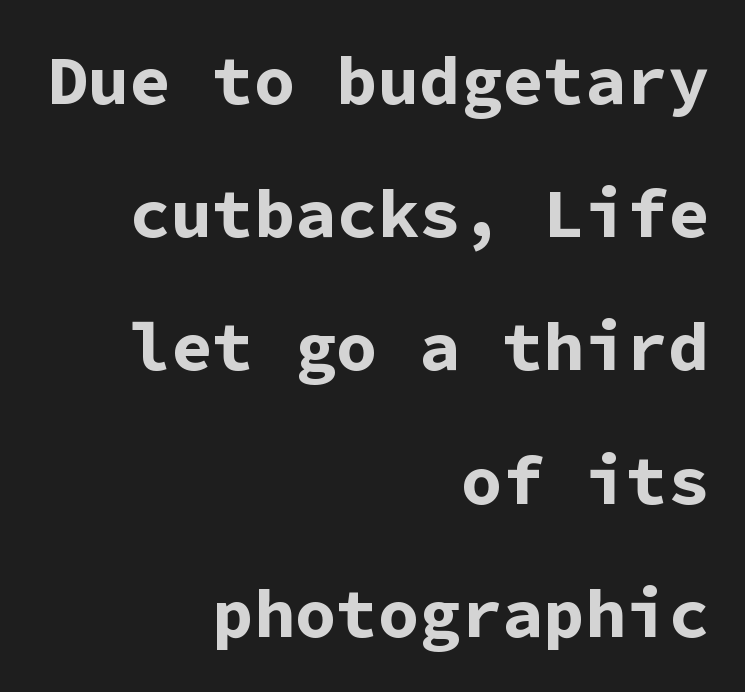
A full-strength bold gives these letters their thick strokes. Layout note: lines flush right. Here the designer chose a console-style face with uniform glyph widths. The characters display no serif detailing; their extremities are plain. The zone under the glyphs is completely vacant. Leading: increased.
